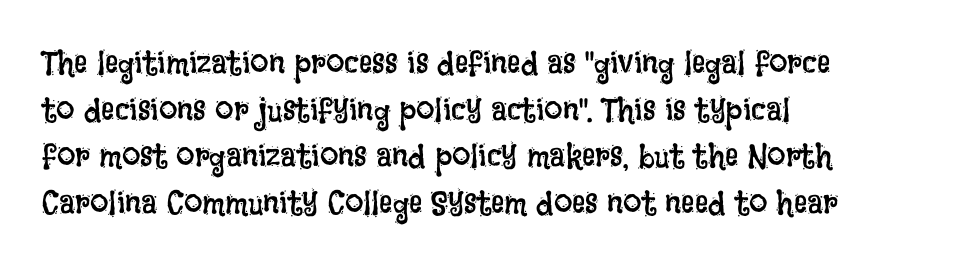
Baseline-to-baseline distance is the conventional proportion of letter height. Spacing verdict: proportional, widths tailored to each character. Weight: in the light-to-regular range. Line beginnings align vertically; line endings do not. Underline: absent.
